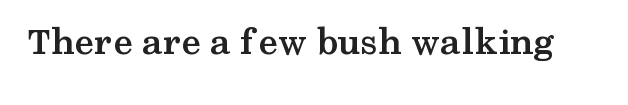
Does the type have serifs? Yes, each stem ends in a small foot. Does extra space separate the letters? No, they use regular spacing. Character widths vary here, with narrow letters taking less room than wide ones. Posture: straight, roman, zero tilt.
